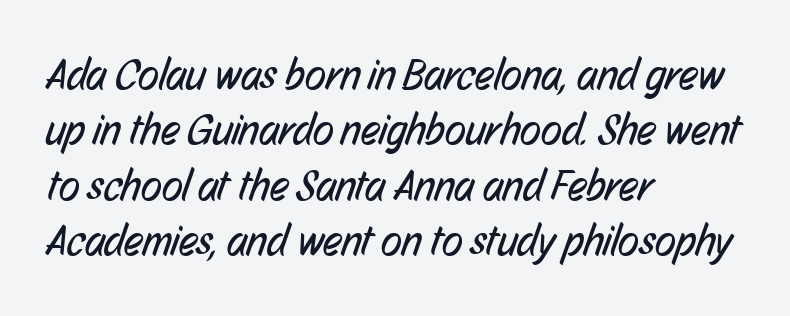
Q: Is the text bold? A: No.
Q: Is the typeface a serif or a sans-serif typeface? A: Sans-serif.
Q: Is the text underlined? A: No.
Q: How is the paragraph aligned? A: Left-aligned.
Q: Is the spacing between letters normal or unusually wide? A: Normal.
Q: Is the spacing between lines tight, normal or loose? A: Normal.
Q: Width (condensed, normal, or wide)? A: Condensed.
Q: Stroke contrast? A: Low.
Q: x-height? A: Medium.
Q: Monospaced? A: No.
